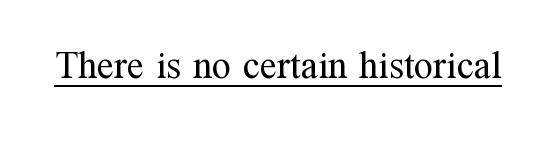
The image shows 38 px regular-weight serif type, upright; set normal letter spacing, underlined; medium stroke contrast and a medium x-height.
